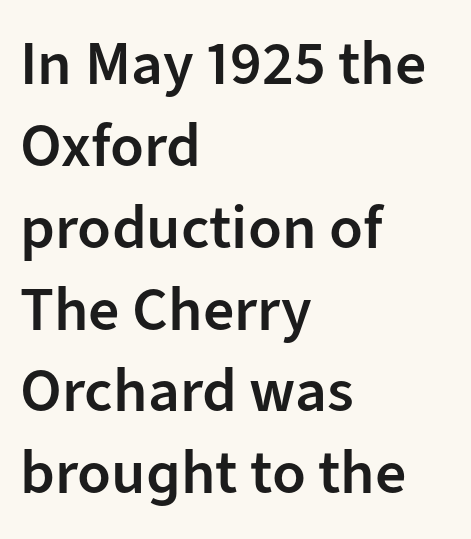
Q: Is the text bold? A: Semi-bold.
Q: Is the text italic (slanted)? A: No, it is upright.
Q: Is the typeface a serif or a sans-serif typeface? A: Sans-serif.
Q: Is the text underlined? A: No.
Q: How is the paragraph aligned? A: Left-aligned.
Q: Is the spacing between letters normal or unusually wide? A: Normal.
Q: Is the spacing between lines tight, normal or loose? A: Normal.
Q: Width (condensed, normal, or wide)? A: Normal.
Q: Stroke contrast? A: Low.
Q: x-height? A: Medium.
Q: Monospaced? A: No.
